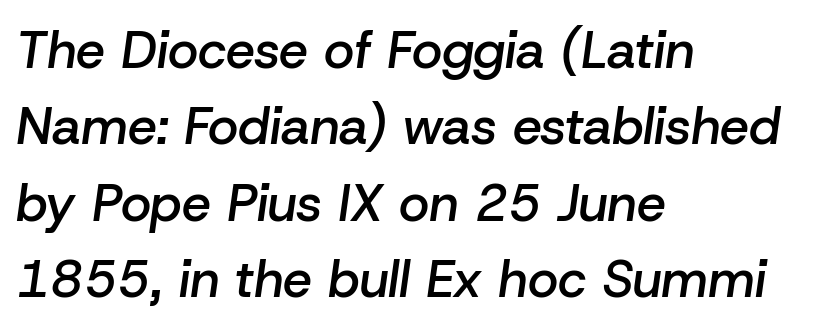
Notice the strokes are somewhat thickened but not fully heavy: this is a semibold. This sample has the flowing, uneven cadence of proportional lettering. The strip under each line holds only bare page. Does the leading feel generous? No, just average. Short note: letters normally spaced. The paragraph shown leans on its left margin.
